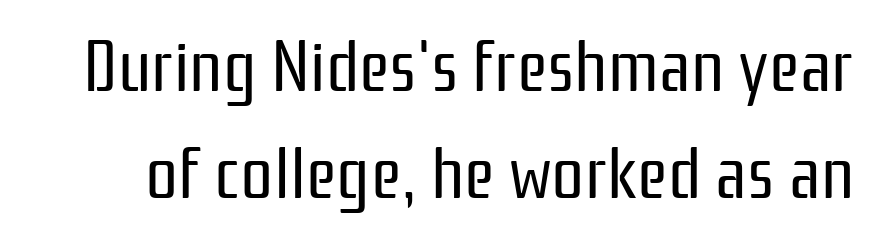
Q: Is the text bold? A: No.
Q: Is the text italic (slanted)? A: No, it is upright.
Q: Is the typeface a serif or a sans-serif typeface? A: Sans-serif.
Q: Is the text underlined? A: No.
Q: Is the spacing between letters normal or unusually wide? A: Normal.
Q: Is the spacing between lines tight, normal or loose? A: Normal.
Q: Width (condensed, normal, or wide)? A: Condensed.
Q: Stroke contrast? A: Low.
Q: x-height? A: Medium.
Q: Monospaced? A: No.
